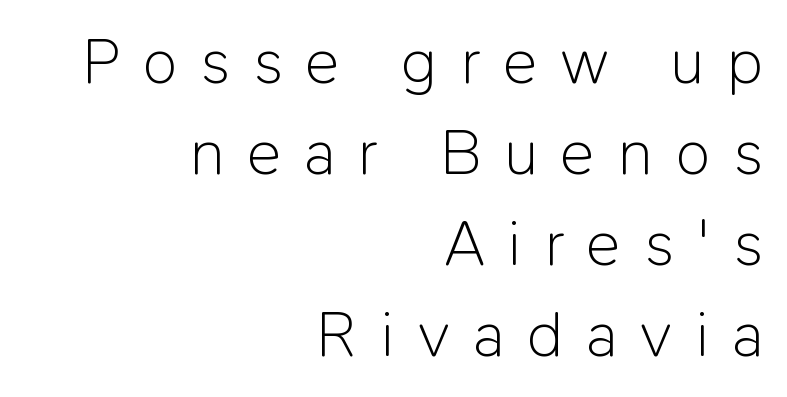
Honestly, the row spacing looks completely unremarkable. The passage is arranged like a letterhead date or caption credit — flush right. The line texture is sparse and dotted thanks to wide tracking. Classification — sans serif. This reads as an unemphasized weight, regular at the heaviest. The letters stand straight up with perfectly vertical stems.
